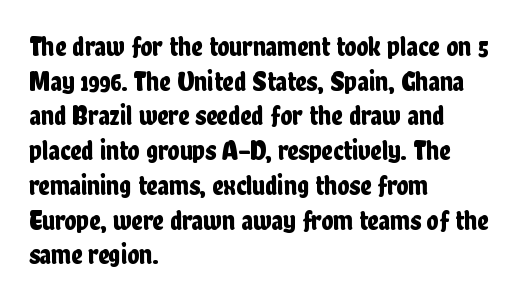
The image shows 28 px condensed sans-serif type, upright; set left-aligned, line spacing 1.24x, normal letter spacing, not underlined; low stroke contrast and a medium x-height.
